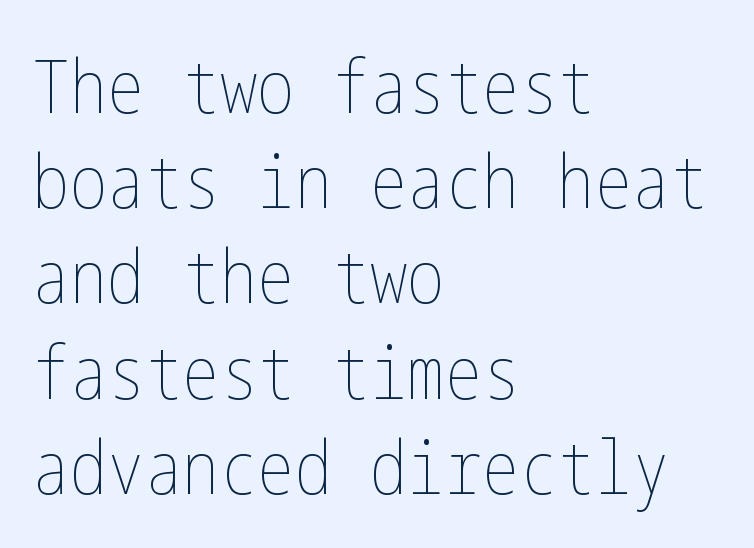
Descenders hang freely into open space. The letterforms sit shoulder to shoulder at normal distance. The lettering stays uniformly vertical, giving the passage a roman look. These glyphs show unthickened strokes, regular width or finer. Evenly set lines give the paragraph a standard silhouette.
